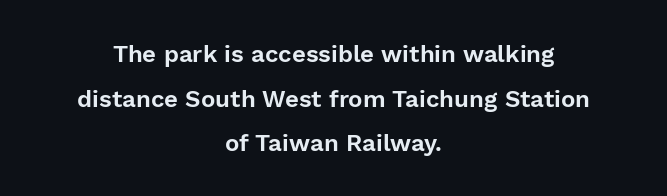
Q: Is the text italic (slanted)? A: No, it is upright.
Q: Is the text underlined? A: No.
Q: How is the paragraph aligned? A: Centered.
Q: Is the spacing between letters normal or unusually wide? A: Normal.
